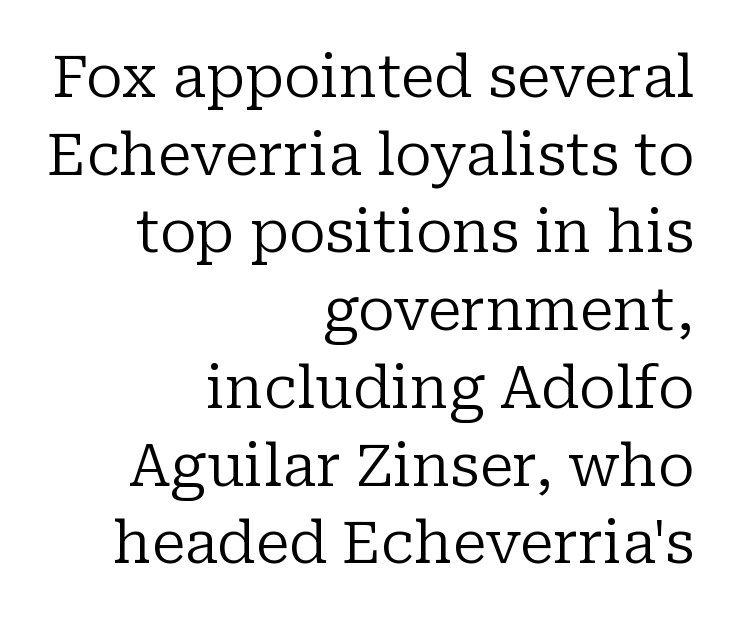
{"serif": "yes", "italic": "no", "bold": "no", "weight": "regular", "width": "normal", "stroke_contrast": "low", "x_height": "medium", "monospaced": "no", "underline": "no", "align": "right", "line_spacing": "normal", "line_spacing_ratio": 1.34, "letter_spacing": "normal", "letter_spacing_em": 0.0, "glyph_px": 58}
